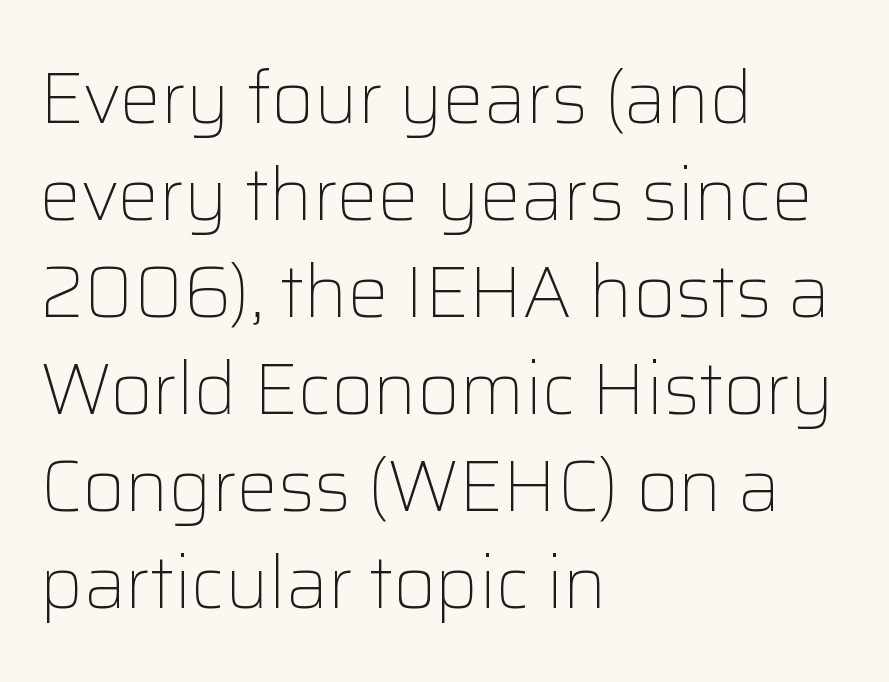
Lines of text with bare space underneath. Caption: face not bold, strokes unweighted. The ragged edge is on the right, which tells us the setting is flush left. This is the regular roman posture of the typeface. The passage shown stacks its lines at a standard gap.
